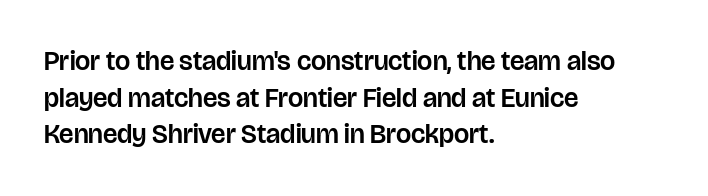
Q: Is the text italic (slanted)? A: No, it is upright.
Q: Is the text underlined? A: No.
Q: How is the paragraph aligned? A: Left-aligned.
Q: Is the spacing between letters normal or unusually wide? A: Normal.
Q: Is the spacing between lines tight, normal or loose? A: Normal.
